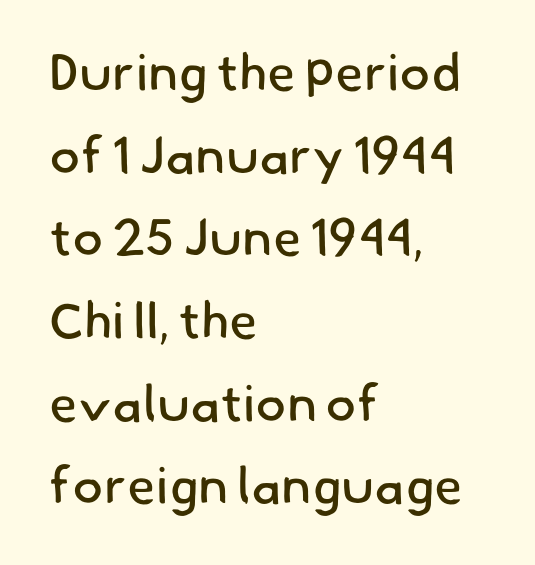
{"serif": "no", "bold": "no", "weight": "regular", "width": "normal", "stroke_contrast": "low", "x_height": "small", "monospaced": "no", "underline": "no", "align": "left", "line_spacing": "normal", "line_spacing_ratio": 1.59, "letter_spacing": "normal", "letter_spacing_em": 0.0, "glyph_px": 52}
